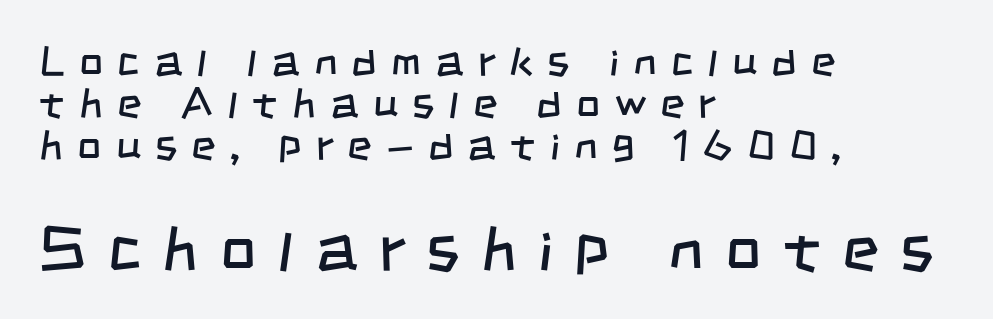
The line texture is sparse and dotted thanks to wide tracking. Font category for this specimen: sans-serif. A student would call this left alignment; a typographer would say flush left, rag right. The baseline area is clear.
